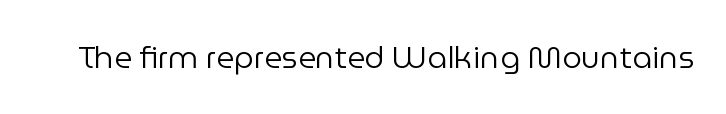
Varying glyph widths throughout — classic text-font behaviour. This sample uses plain, unmodified letter spacing. Nobody drew a line under any word here. Summary of weight: not heavy and not bold.
